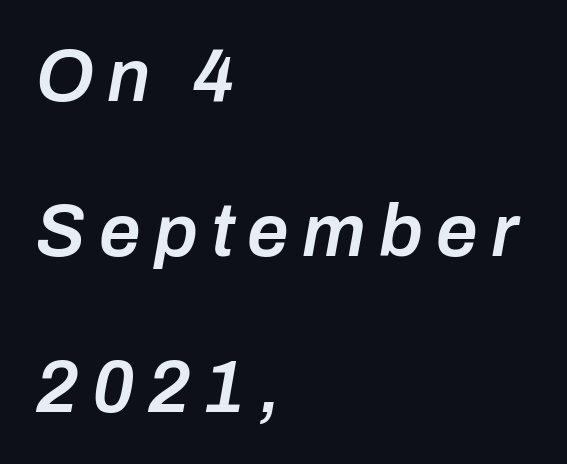
The image shows 74 px semibold type, italic (leaning right); set left-aligned, loose line spacing (2.1x), not underlined; low stroke contrast and a medium x-height.
